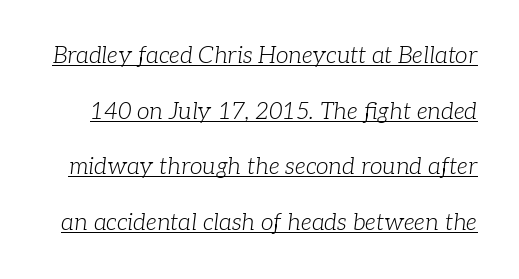
{"italic": "yes", "lean": "right", "slant_degrees": 7, "bold": "no", "underline": "yes", "line_spacing": "loose", "line_spacing_ratio": 2.42, "letter_spacing": "normal", "letter_spacing_em": 0.0, "glyph_px": 23}
